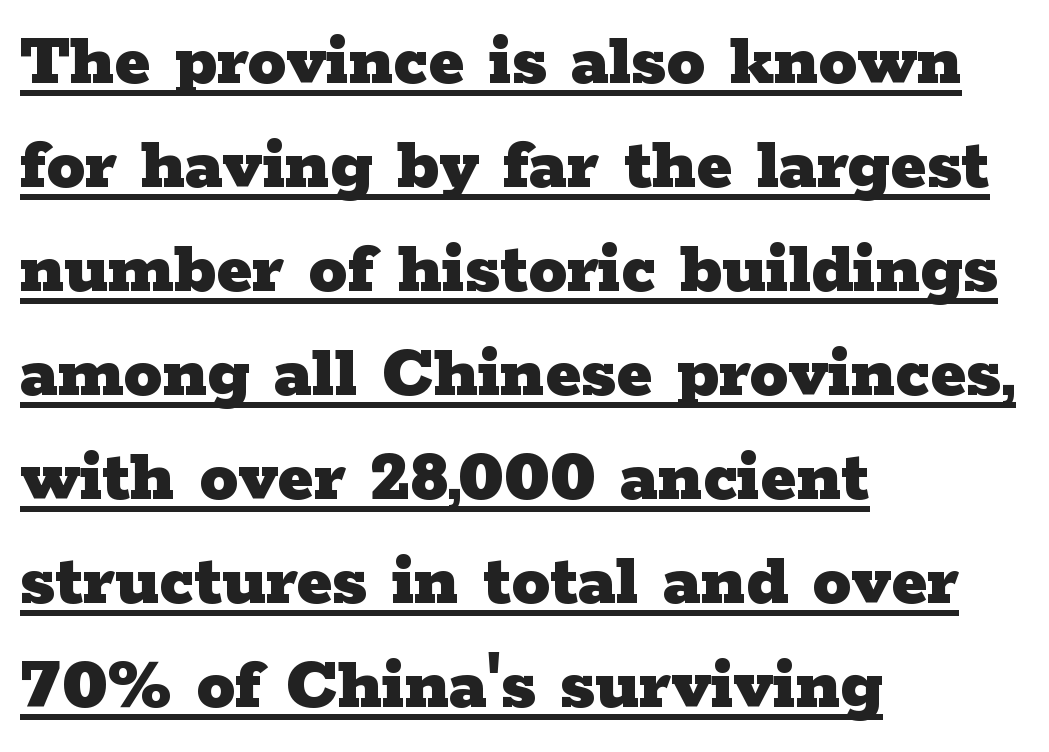
{"serif": "yes", "italic": "no", "bold": "yes", "weight": "heavy", "width": "wide", "stroke_contrast": "low", "x_height": "medium", "monospaced": "no", "underline": "yes", "align": "left", "line_spacing": "normal", "line_spacing_ratio": 1.35, "letter_spacing": "normal", "letter_spacing_em": 0.0, "glyph_px": 77}
